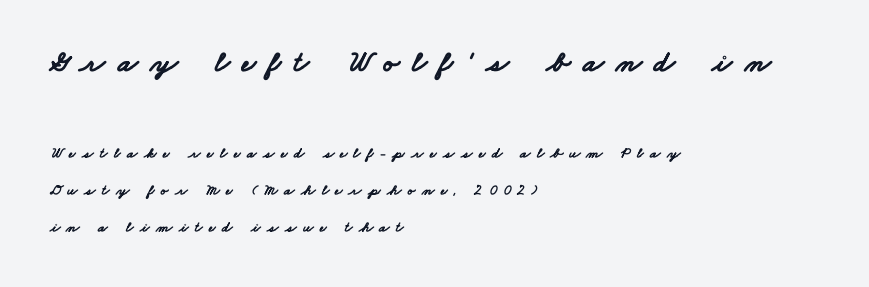
{"serif": "no", "bold": "yes", "weight": "bold", "width": "wide", "stroke_contrast": "low", "x_height": "small", "monospaced": "no", "underline": "no", "align": "left", "line_spacing": "loose", "line_spacing_ratio": 2.45, "letter_spacing": "wide", "letter_spacing_em": 0.41, "larger_block": "first", "size_ratio": 2.0, "glyph_px": 30}
